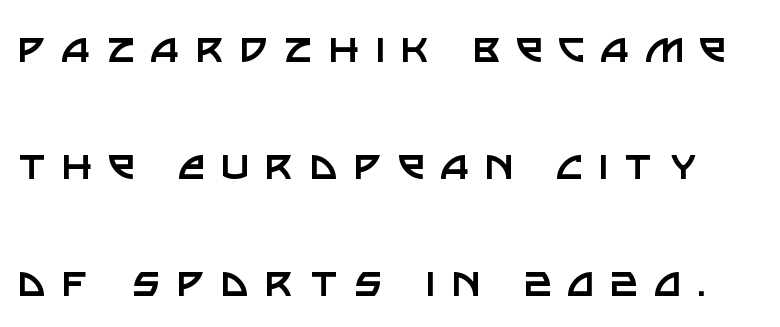
It's the straight-up-and-down kind of type. Type without underlining. Rows of type keep a wide berth in the vertical direction. The passage shown has open, widely tracked lettering throughout.
